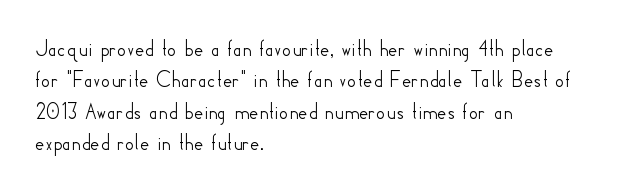
The passage shown is not underscored anywhere. The line texture is even and compact thanks to regular tracking. Nope, not italic — everything's standing straight. Each line starts at the same left margin while the right side varies. Notice how descenders clear the ascenders below comfortably — that's standard leading.
